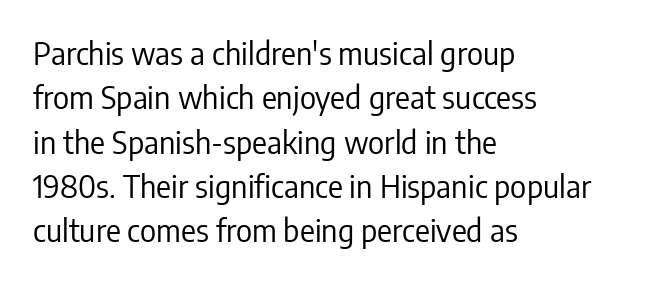
Q: Is the text bold? A: No.
Q: Is the text italic (slanted)? A: No, it is upright.
Q: Is the typeface a serif or a sans-serif typeface? A: Sans-serif.
Q: Is the text underlined? A: No.
Q: How is the paragraph aligned? A: Left-aligned.
Q: Is the spacing between letters normal or unusually wide? A: Normal.
Q: Is the spacing between lines tight, normal or loose? A: Normal.
Q: Width (condensed, normal, or wide)? A: Condensed.
Q: Stroke contrast? A: Low.
Q: x-height? A: Medium.
Q: Monospaced? A: No.
